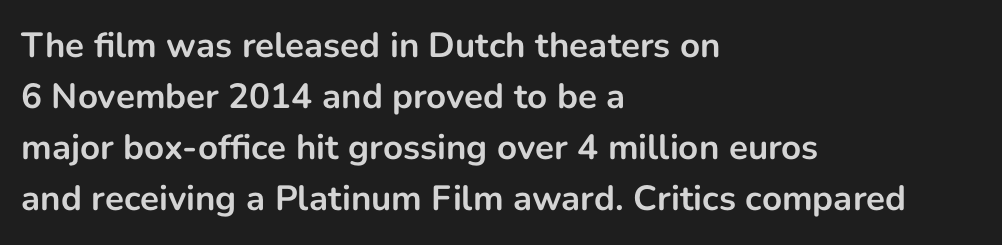
What's the leading like? Ordinary, nothing unusual. Pretty heavy lettering here — definitely bold. Serif or sans? Sans — the stroke terminals are bare. Do the characters align in a grid? No, the font is proportional. These lines are set flush left with a ragged right edge. No word sits above an underline.
